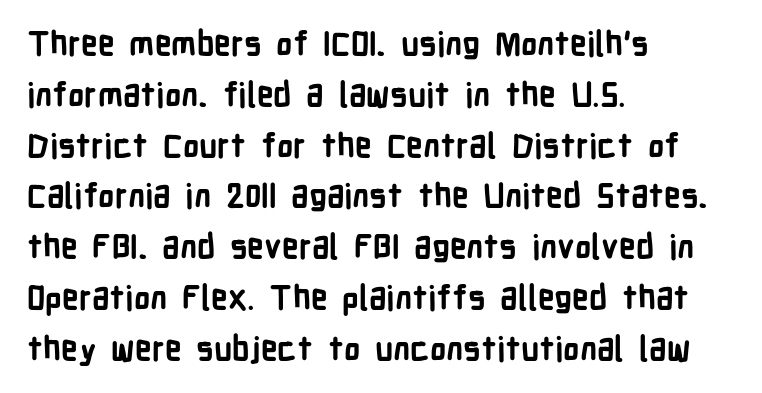
Q: Is the text bold? A: Yes.
Q: Is the text italic (slanted)? A: No, it is upright.
Q: Is the typeface a serif or a sans-serif typeface? A: Sans-serif.
Q: Is the text underlined? A: No.
Q: How is the paragraph aligned? A: Left-aligned.
Q: Is the spacing between letters normal or unusually wide? A: Normal.
Q: Is the spacing between lines tight, normal or loose? A: Normal.
Q: Width (condensed, normal, or wide)? A: Condensed.
Q: Stroke contrast? A: Low.
Q: x-height? A: Medium.
Q: Monospaced? A: No.
